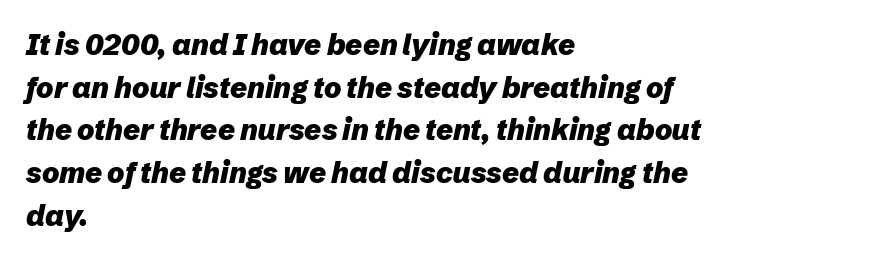
The image shows 29 px heavy type, italic (leaning right); set left-aligned, normal line spacing (1.47x), normal letter spacing, not underlined; low stroke contrast and a medium x-height.
